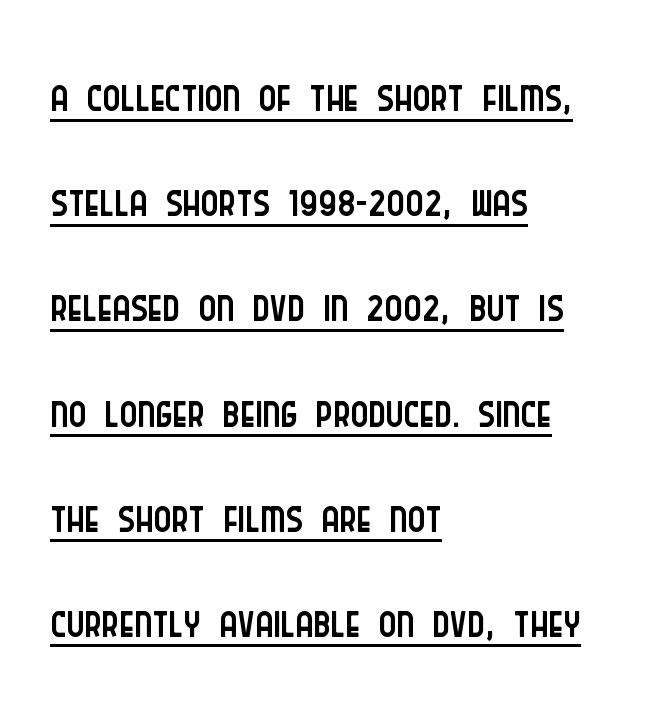
Q: Is the text bold? A: No.
Q: Is the text italic (slanted)? A: No, it is upright.
Q: Is the typeface a serif or a sans-serif typeface? A: Sans-serif.
Q: Is the text underlined? A: Yes.
Q: How is the paragraph aligned? A: Left-aligned.
Q: Is the spacing between letters normal or unusually wide? A: Normal.
Q: Is the spacing between lines tight, normal or loose? A: Normal.
Q: Width (condensed, normal, or wide)? A: Condensed.
Q: Stroke contrast? A: Low.
Q: x-height? A: Large.
Q: Monospaced? A: No.
